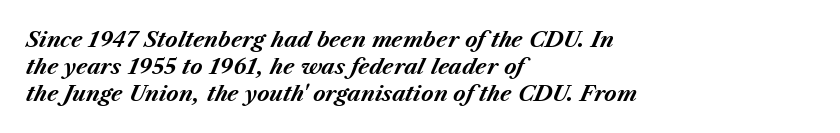
The image shows 21 px bold type, italic (leaning right); set left-aligned, normal line spacing (1.28x), normal letter spacing, not underlined.
